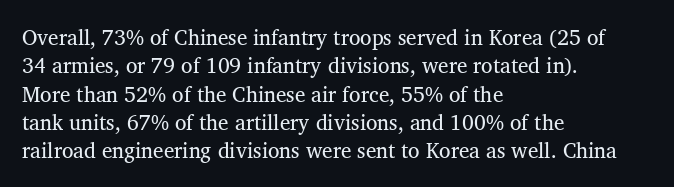
{"italic": "no", "bold": "no", "underline": "no", "align": "left", "line_spacing": "normal", "line_spacing_ratio": 1.35, "letter_spacing": "normal", "letter_spacing_em": 0.0, "glyph_px": 21}
